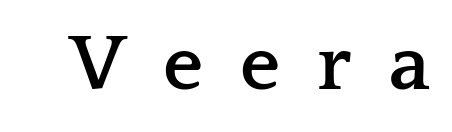
The image shows 79 px semibold, wide serif type, upright; set unusually wide letter spacing (+0.47 em), not underlined; low stroke contrast and a medium x-height.
